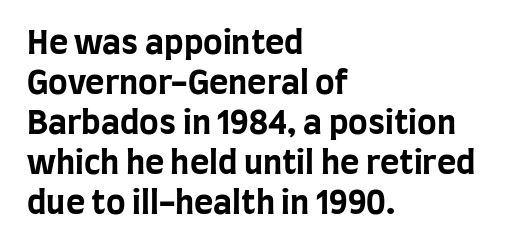
{"serif": "no", "italic": "no", "bold": "yes", "weight": "bold", "width": "condensed", "stroke_contrast": "low", "x_height": "large", "monospaced": "no", "underline": "no", "align": "left", "line_spacing_ratio": 1.21, "letter_spacing": "normal", "letter_spacing_em": 0.0, "glyph_px": 33}
